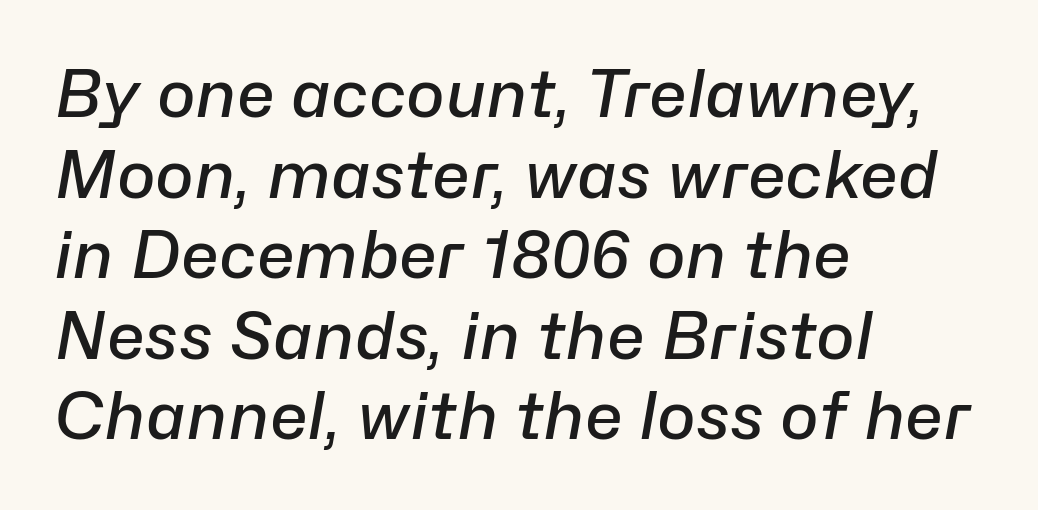
In terms of letterspacing, this is plain default setting. You could not count columns in this text — the font is proportionally spaced. A bit beefed up — I'd call it semibold rather than bold. The glyphs are unaccompanied by any horizontal stroke below them.
